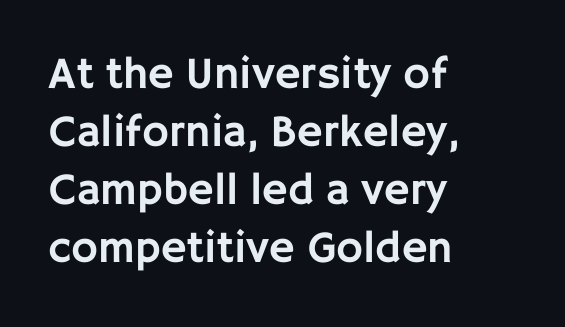
{"serif": "no", "italic": "no", "width": "normal", "stroke_contrast": "low", "x_height": "large", "monospaced": "no", "underline": "no", "align": "left", "line_spacing": "normal", "line_spacing_ratio": 1.29, "letter_spacing": "normal", "letter_spacing_em": 0.0, "glyph_px": 45}
